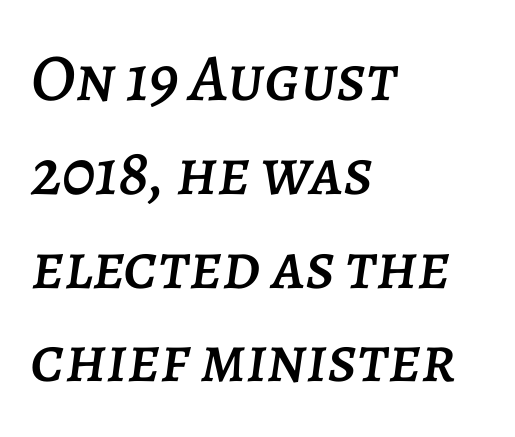
A clean baseline with only descenders dipping below it. Leading matches the norm, producing a regular column. How are the letters spaced? Ordinarily, with no added tracking. Here the designer chose a conventional face with non-uniform glyph widths. If you drew a line through each stem, it would be angled. This sample is left-justified, so line endings fall wherever the words run out.
